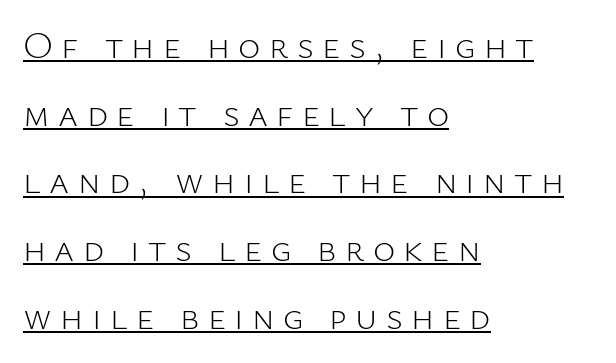
The rendering anchors every line to the left-hand side. This sample uses an upright cut, with every glyph sitting square on the baseline. What kind of face is this? One without serifs — a sans. Inter-character spacing is expanded well beyond the font's built-in metrics. No heavy texture on the line: the type isn't bold.
